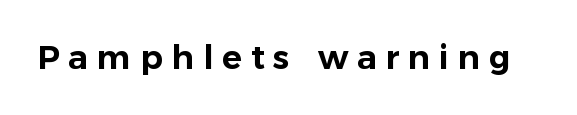
{"serif": "no", "italic": "no", "width": "normal", "stroke_contrast": "low", "x_height": "medium", "monospaced": "no", "underline": "no", "letter_spacing": "wide", "letter_spacing_em": 0.27, "glyph_px": 33}
